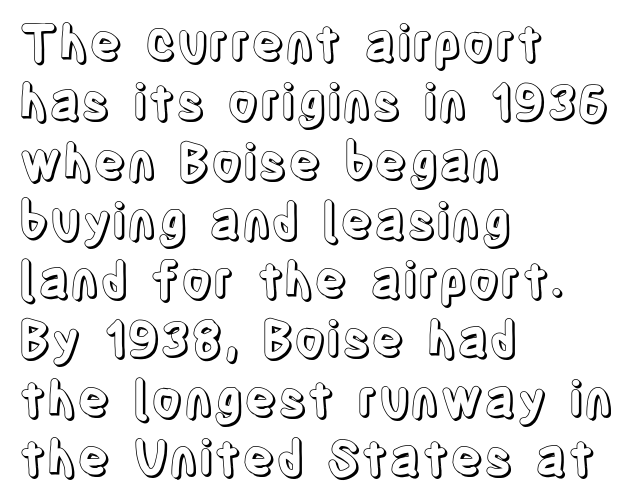
The image shows 49 px condensed type, upright; set left-aligned, line spacing 1.21x, normal letter spacing, not underlined; a large x-height.
